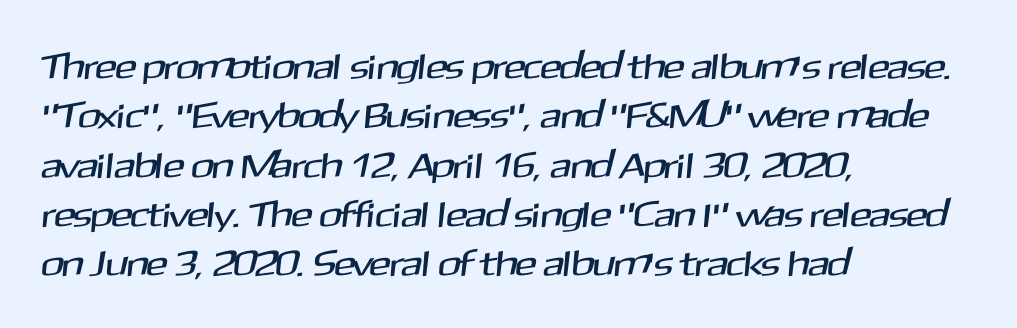
The image shows 36 px sans-serif type; set left-aligned, normal line spacing (1.37x), normal letter spacing, not underlined; medium stroke contrast and a medium x-height.
